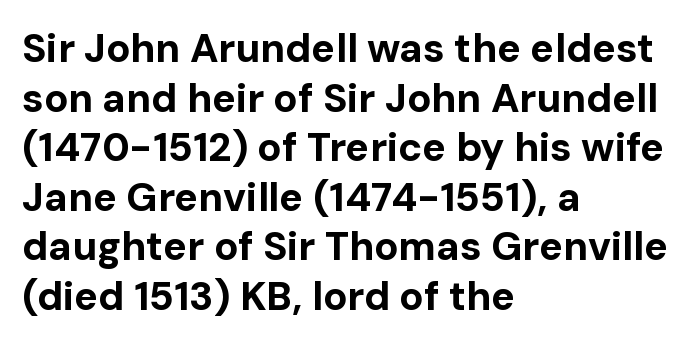
Q: Is the text bold? A: Yes.
Q: Is the text italic (slanted)? A: No, it is upright.
Q: Is the typeface a serif or a sans-serif typeface? A: Sans-serif.
Q: Is the text underlined? A: No.
Q: How is the paragraph aligned? A: Left-aligned.
Q: Is the spacing between letters normal or unusually wide? A: Normal.
Q: Width (condensed, normal, or wide)? A: Normal.
Q: Stroke contrast? A: Low.
Q: x-height? A: Medium.
Q: Monospaced? A: No.
